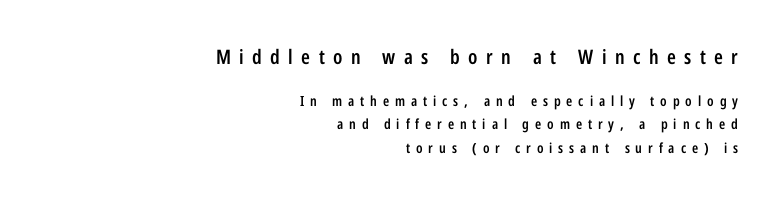
The image shows 20 px text type, upright; set right-aligned, normal line spacing (1.66x), unusually wide letter spacing (+0.42 em), not underlined; the first (top) block is 1.43x larger.
